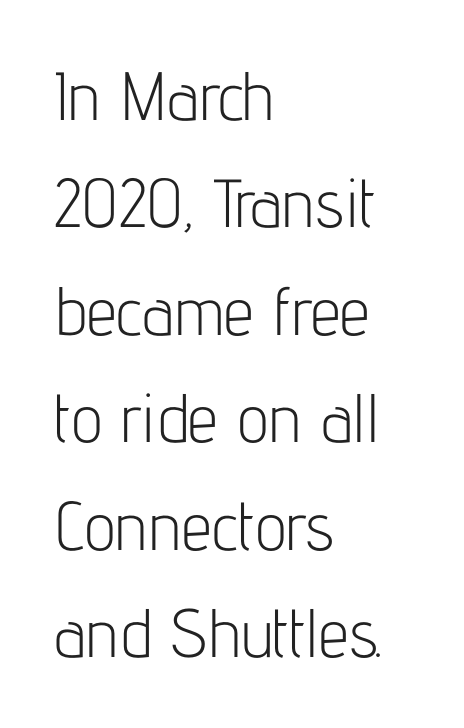
Q: Is the text bold? A: No.
Q: Is the text italic (slanted)? A: No, it is upright.
Q: Is the typeface a serif or a sans-serif typeface? A: Sans-serif.
Q: Is the text underlined? A: No.
Q: How is the paragraph aligned? A: Left-aligned.
Q: Is the spacing between letters normal or unusually wide? A: Normal.
Q: Is the spacing between lines tight, normal or loose? A: Normal.
Q: Width (condensed, normal, or wide)? A: Condensed.
Q: Stroke contrast? A: Low.
Q: x-height? A: Medium.
Q: Monospaced? A: No.
